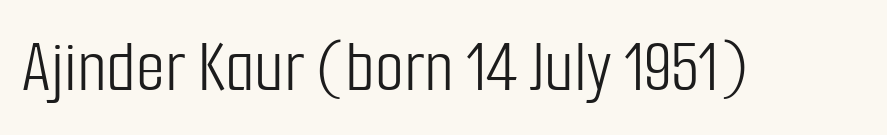
The font family rendered here belongs to the sans-serif group. Character widths vary here, with narrow letters taking less room than wide ones. The baseline area is clear. Upright lettering throughout. Compared with typical body copy, the letter spacing here is the same. Unbolded letterforms with no extra heft.
